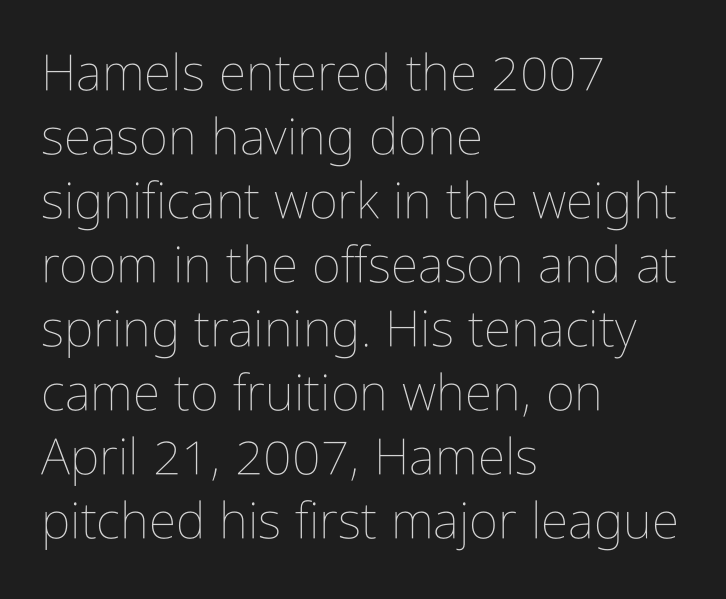
The image shows 50 px thin, condensed type, upright; set left-aligned, normal line spacing (1.28x), normal letter spacing, not underlined; low stroke contrast and a medium x-height.
